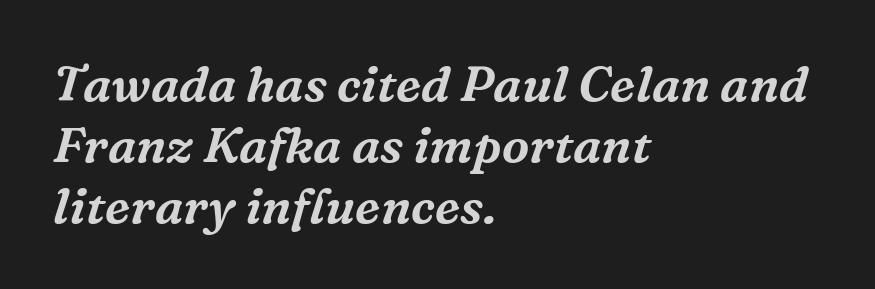
Plain, unruled lines of type. The letters advance in unequal steps, a hallmark of proportional type. Each letter's strokes conclude with small projecting serifs. Short and long lines alike share a common starting point at left. The rendering applies a slant to the glyphs.
